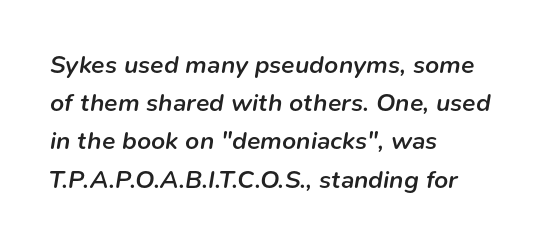
The image shows 25 px text type, italic (leaning right); set left-aligned, normal line spacing (1.53x), normal letter spacing, not underlined.
